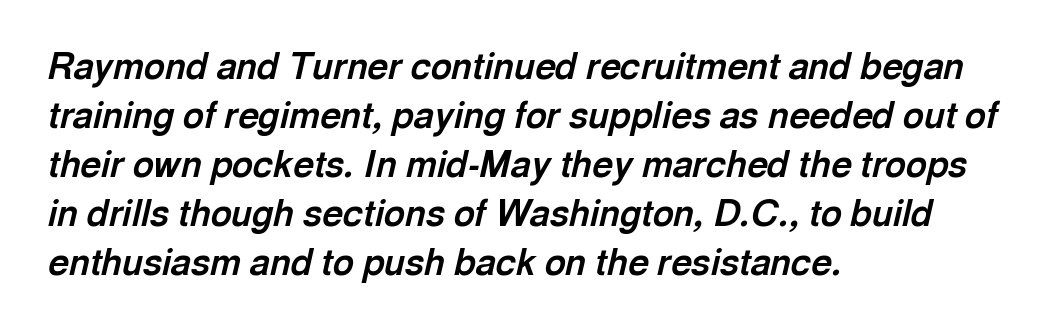
The image shows 36 px bold type, italic (leaning right); set left-aligned, normal line spacing (1.36x), normal letter spacing, not underlined; a medium x-height.
